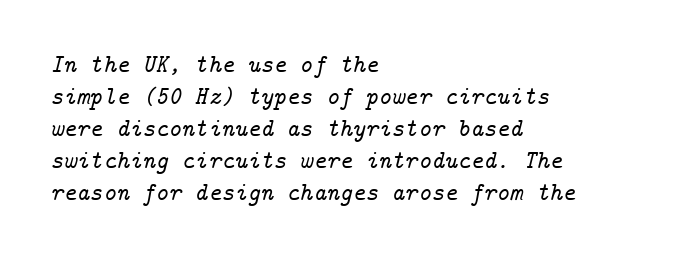
Quick note: italic. The strip under each line holds only bare page. The lines are quadded left. Quick note: interline space is typical.
